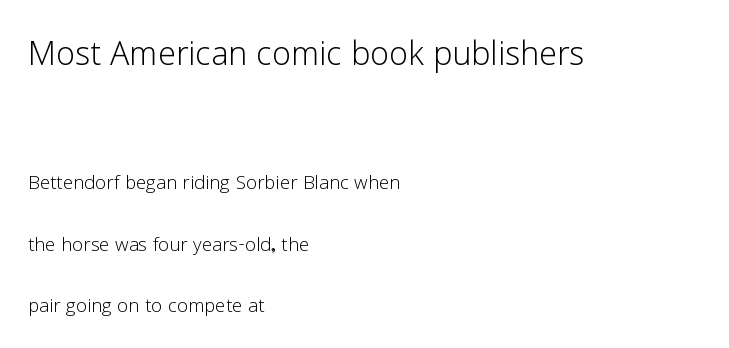
{"serif": "no", "italic": "no", "bold": "no", "weight": "light", "width": "normal", "stroke_contrast": "low", "x_height": "medium", "monospaced": "no", "underline": "no", "align": "left", "line_spacing": "loose", "line_spacing_ratio": 2.46, "letter_spacing": "normal", "letter_spacing_em": 0.0, "larger_block": "first", "size_ratio": 1.72, "glyph_px": 43}
